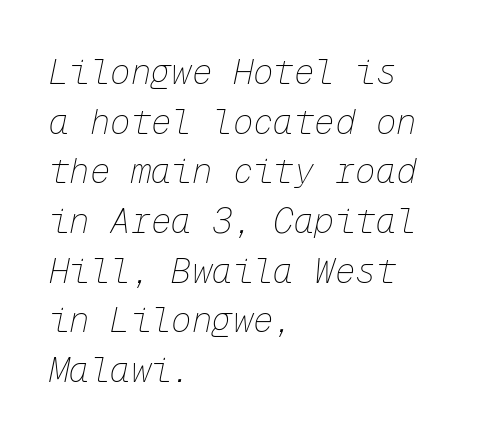
Q: Is the text bold? A: No.
Q: Is the text italic (slanted)? A: Yes, it leans right by about 12 degrees.
Q: Is the text underlined? A: No.
Q: How is the paragraph aligned? A: Left-aligned.
Q: Is the spacing between letters normal or unusually wide? A: Normal.
Q: Is the spacing between lines tight, normal or loose? A: Normal.
Q: Width (condensed, normal, or wide)? A: Normal.
Q: Stroke contrast? A: Low.
Q: x-height? A: Medium.
Q: Monospaced? A: Yes.
